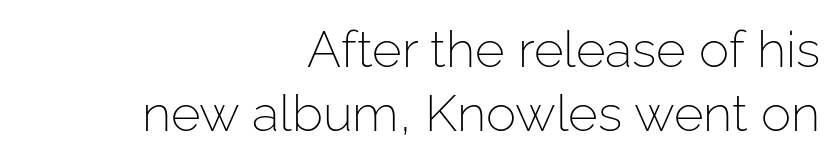
Q: Is the text bold? A: No.
Q: Is the text italic (slanted)? A: No, it is upright.
Q: Is the typeface a serif or a sans-serif typeface? A: Sans-serif.
Q: Is the text underlined? A: No.
Q: How is the paragraph aligned? A: Right-aligned.
Q: Is the spacing between letters normal or unusually wide? A: Normal.
Q: Is the spacing between lines tight, normal or loose? A: Normal.
Q: Width (condensed, normal, or wide)? A: Normal.
Q: Stroke contrast? A: Low.
Q: x-height? A: Medium.
Q: Monospaced? A: No.
